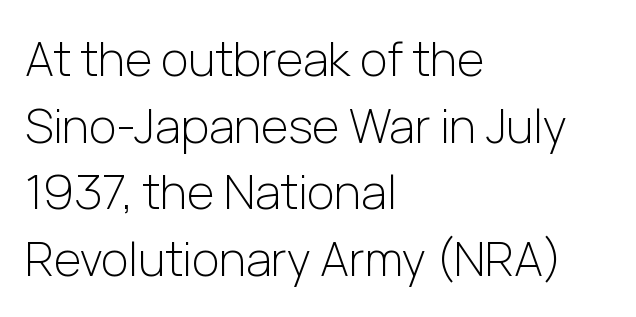
{"serif": "no", "italic": "no", "bold": "no", "weight": "light", "width": "normal", "stroke_contrast": "low", "x_height": "medium", "monospaced": "no", "underline": "no", "align": "left", "line_spacing": "normal", "line_spacing_ratio": 1.42, "letter_spacing": "normal", "letter_spacing_em": 0.0, "glyph_px": 47}
